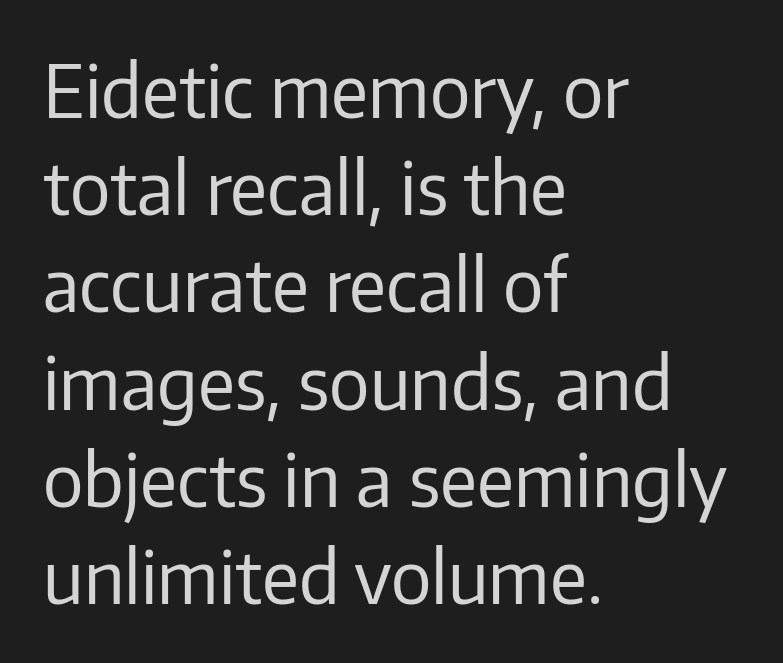
{"serif": "no", "italic": "no", "bold": "no", "weight": "regular", "width": "normal", "stroke_contrast": "low", "x_height": "medium", "monospaced": "no", "underline": "no", "align": "left", "line_spacing": "normal", "line_spacing_ratio": 1.35, "letter_spacing": "normal", "letter_spacing_em": 0.0, "glyph_px": 72}
